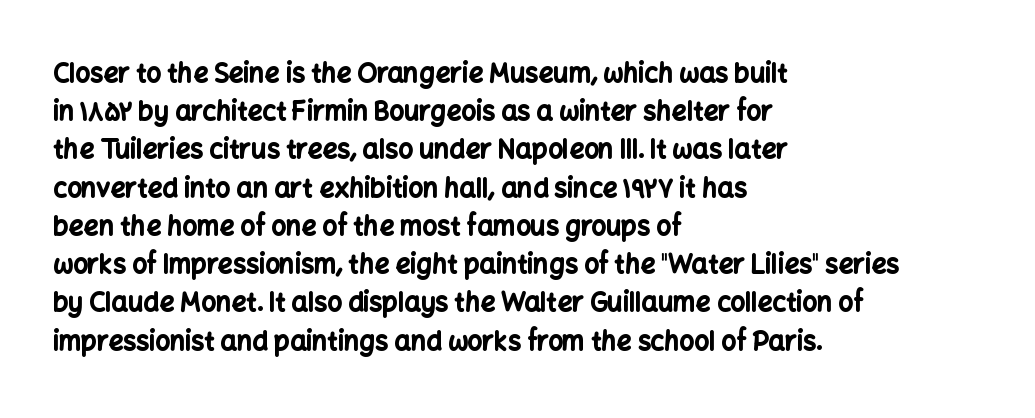
Q: Is the text bold? A: Yes.
Q: Is the text italic (slanted)? A: No, it is upright.
Q: Is the text underlined? A: No.
Q: How is the paragraph aligned? A: Left-aligned.
Q: Is the spacing between letters normal or unusually wide? A: Normal.
Q: Is the spacing between lines tight, normal or loose? A: Normal.
